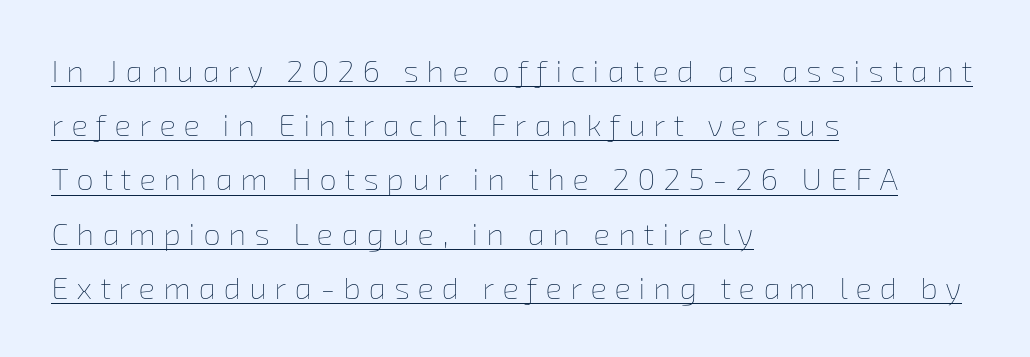
Q: Is the text bold? A: No.
Q: Is the text underlined? A: Yes.
Q: How is the paragraph aligned? A: Left-aligned.
Q: Is the spacing between letters normal or unusually wide? A: Unusually wide.
Q: Width (condensed, normal, or wide)? A: Normal.
Q: Stroke contrast? A: Low.
Q: x-height? A: Medium.
Q: Monospaced? A: No.
